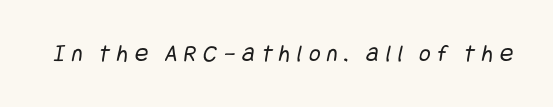
The image shows 25 px text type; set unusually wide letter spacing (+0.27 em), not underlined.
